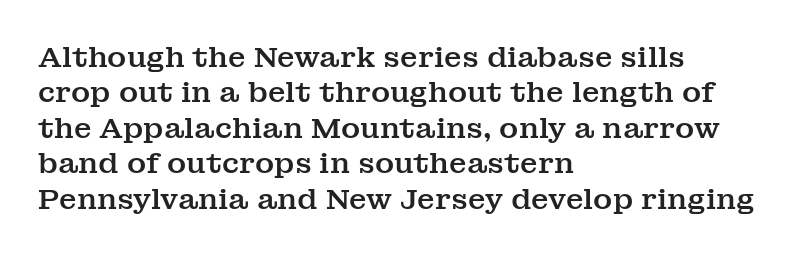
What kind of face is this? One with serifs. You could not count columns in this text — the font is proportionally spaced. Underlining? Definitely not there. The specimen reads as upright at a glance. Is the letter spacing exaggerated? No — it looks like the ordinary default. The ragged edge is on the right, which tells us the setting is flush left.
